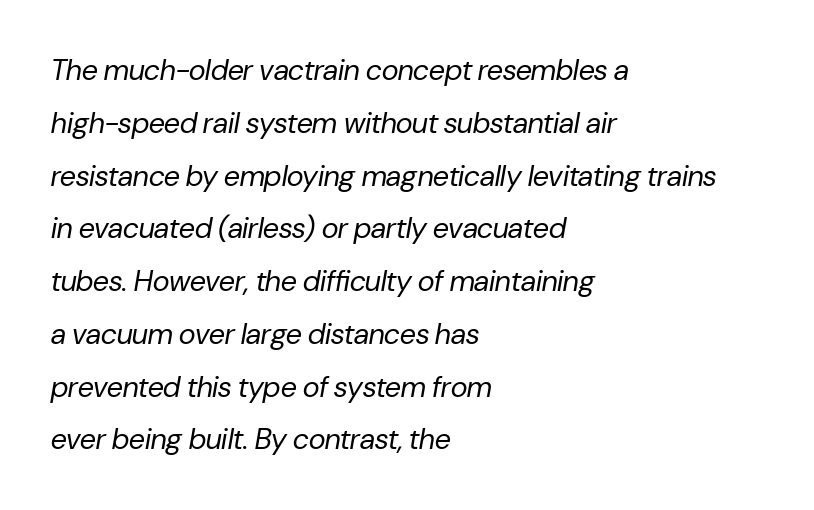
The image shows 29 px regular-weight type, italic (leaning right); set left-aligned, line spacing 1.82x, normal letter spacing, not underlined; low stroke contrast and a medium x-height.
